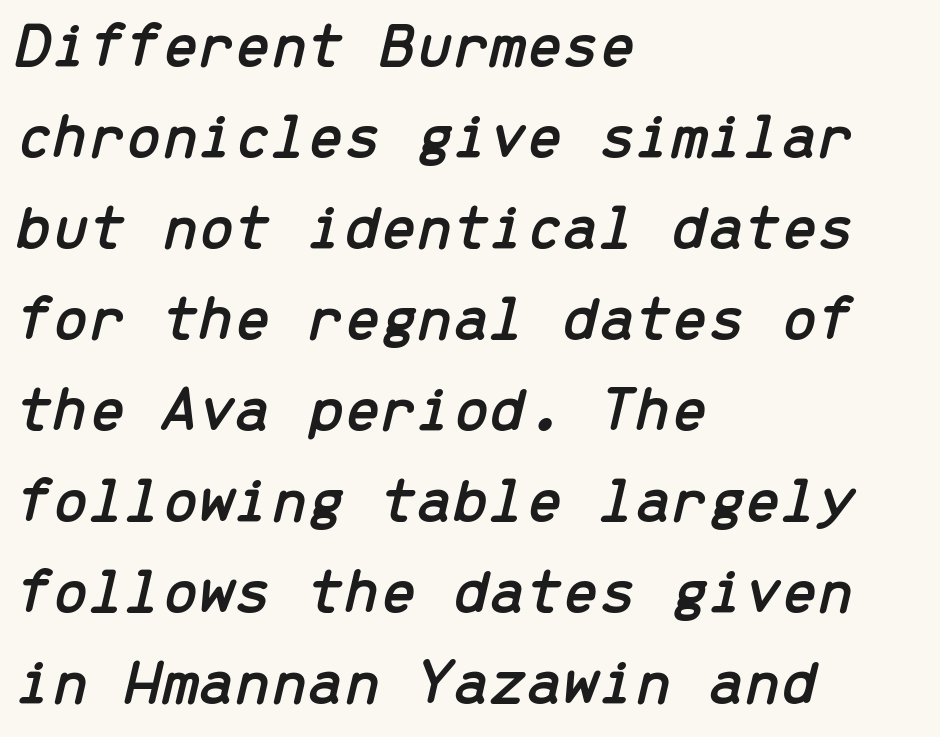
Which margin do the lines hug? The left one — the right edge is uneven. Think of a typewriter: that constant character pitch is what you see here. Underline: absent. Italic: yes, the glyphs are oblique.
